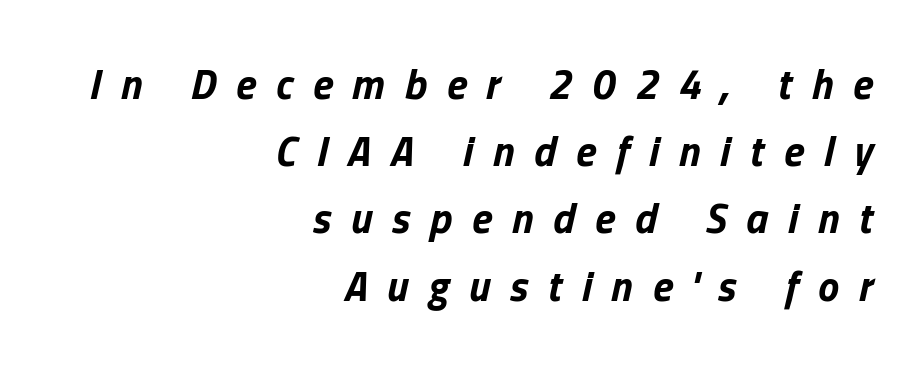
Weight check: bold — yes, fully. Notice how the passage keeps a crisp vertical edge on the right only. Characters follow at a spacing far wider than the type designer built in. Anything drawn beneath the words? Only blank space. This sample uses an oblique cut, with every glyph tilted off the vertical.
